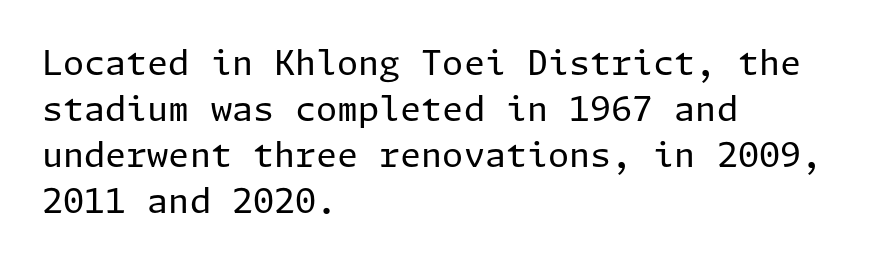
Q: Is the text bold? A: No.
Q: Is the text italic (slanted)? A: No, it is upright.
Q: Is the typeface a serif or a sans-serif typeface? A: Sans-serif.
Q: Is the text underlined? A: No.
Q: How is the paragraph aligned? A: Left-aligned.
Q: Is the spacing between letters normal or unusually wide? A: Normal.
Q: Is the spacing between lines tight, normal or loose? A: Normal.
Q: Width (condensed, normal, or wide)? A: Normal.
Q: Stroke contrast? A: Low.
Q: x-height? A: Medium.
